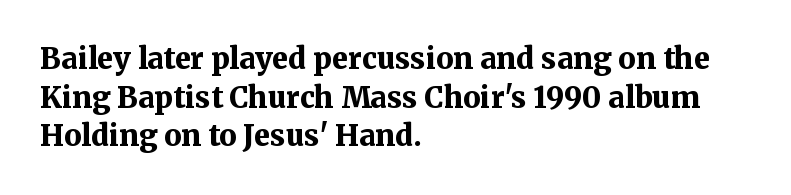
The image shows 29 px bold serif type, upright; set left-aligned, normal line spacing (1.33x), normal letter spacing, not underlined; medium stroke contrast and a medium x-height.
